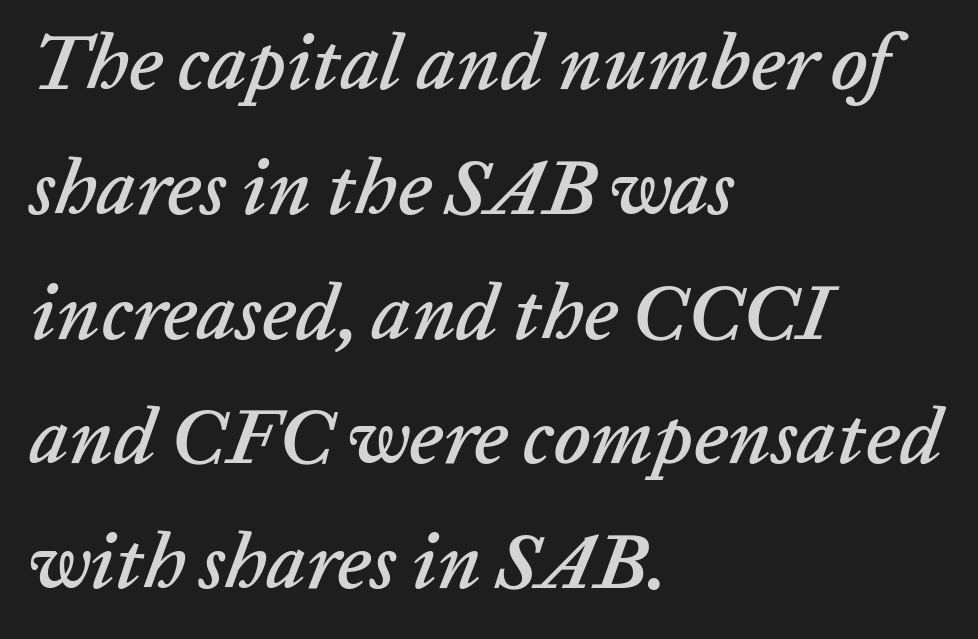
The image shows 78 px text type, italic (leaning right); set left-aligned, normal line spacing (1.6x), normal letter spacing, not underlined; low stroke contrast and a medium x-height.
